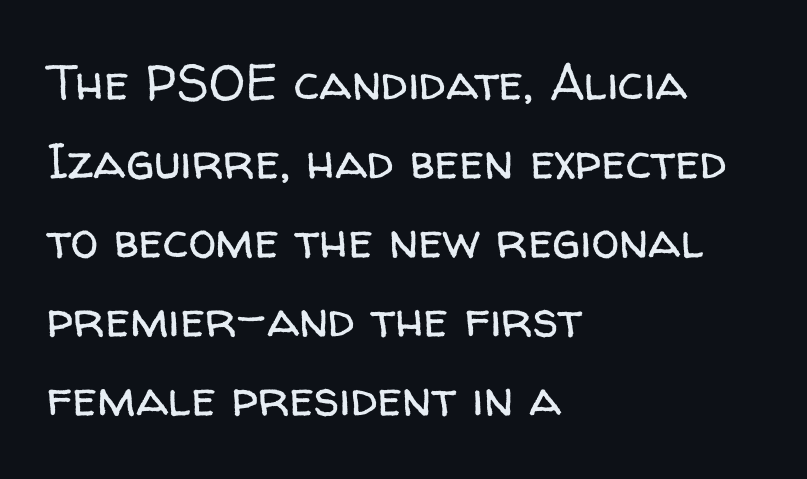
Q: Is the text bold? A: No.
Q: Is the text italic (slanted)? A: No, it is upright.
Q: Is the typeface a serif or a sans-serif typeface? A: Sans-serif.
Q: Is the text underlined? A: No.
Q: How is the paragraph aligned? A: Left-aligned.
Q: Is the spacing between letters normal or unusually wide? A: Normal.
Q: Is the spacing between lines tight, normal or loose? A: Normal.
Q: Width (condensed, normal, or wide)? A: Normal.
Q: Stroke contrast? A: Low.
Q: x-height? A: Medium.
Q: Monospaced? A: No.
